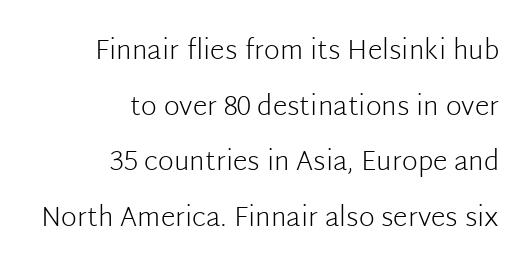
The image shows 27 px text type, upright; set right-aligned, loose line spacing (2.06x), normal letter spacing, not underlined.
